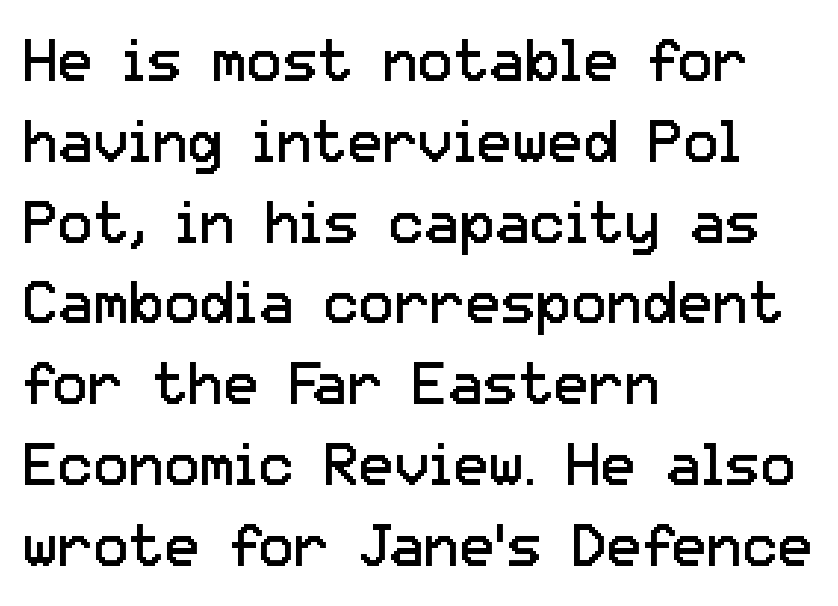
Q: Is the text bold? A: No.
Q: Is the text italic (slanted)? A: No, it is upright.
Q: Is the typeface a serif or a sans-serif typeface? A: Sans-serif.
Q: Is the text underlined? A: No.
Q: How is the paragraph aligned? A: Left-aligned.
Q: Is the spacing between letters normal or unusually wide? A: Normal.
Q: Is the spacing between lines tight, normal or loose? A: Normal.
Q: Width (condensed, normal, or wide)? A: Normal.
Q: Stroke contrast? A: Low.
Q: x-height? A: Medium.
Q: Monospaced? A: No.
